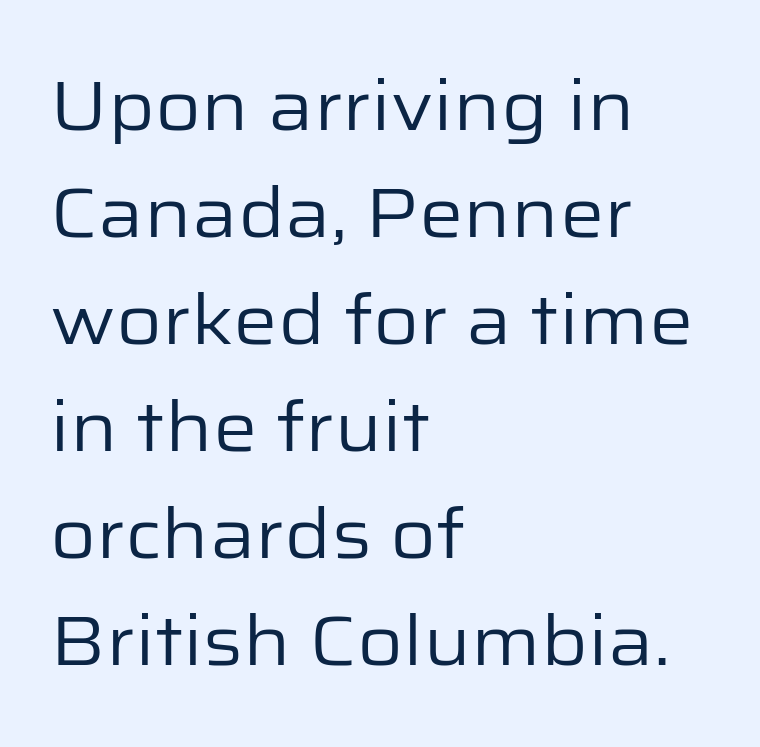
Regarding serifs, this sample does without them. Check under the words: just untouched page. Varying glyph widths throughout — classic text-font behaviour. A roman cut, with each character standing at attention. Nothing unusual about the tracking: characters are spaced as the font intends.
